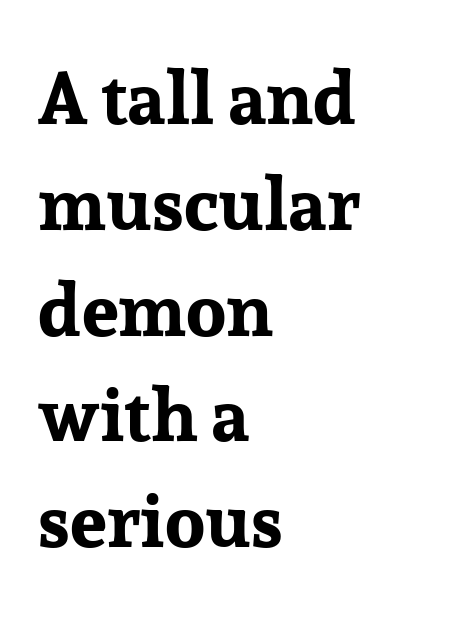
Q: Is the text bold? A: Yes.
Q: Is the text italic (slanted)? A: No, it is upright.
Q: Is the typeface a serif or a sans-serif typeface? A: Serif.
Q: Is the text underlined? A: No.
Q: How is the paragraph aligned? A: Left-aligned.
Q: Is the spacing between letters normal or unusually wide? A: Normal.
Q: Is the spacing between lines tight, normal or loose? A: Normal.
Q: Width (condensed, normal, or wide)? A: Normal.
Q: Stroke contrast? A: Low.
Q: x-height? A: Medium.
Q: Monospaced? A: No.
